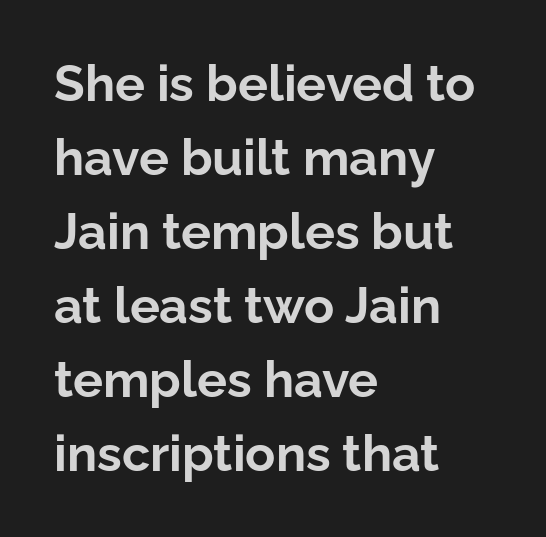
The image shows 50 px bold sans-serif type, upright; set left-aligned, normal line spacing (1.48x), normal letter spacing, not underlined; low stroke contrast and a medium x-height.
